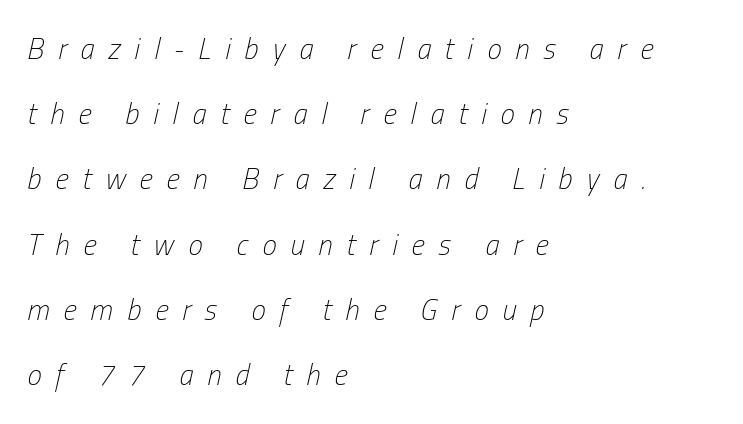
The image shows 29 px light, condensed type, italic (leaning right); set left-aligned, loose line spacing (2.25x), unusually wide letter spacing (+0.48 em), not underlined; low stroke contrast and a medium x-height.
